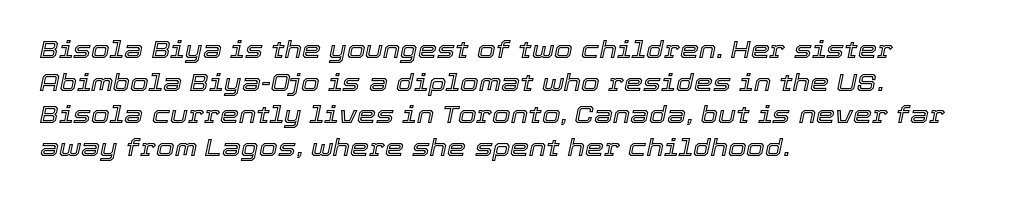
{"italic": "yes", "lean": "right", "slant_degrees": 12, "underline": "no", "align": "left", "line_spacing": "normal", "line_spacing_ratio": 1.36, "letter_spacing": "normal", "letter_spacing_em": 0.0, "glyph_px": 24}
